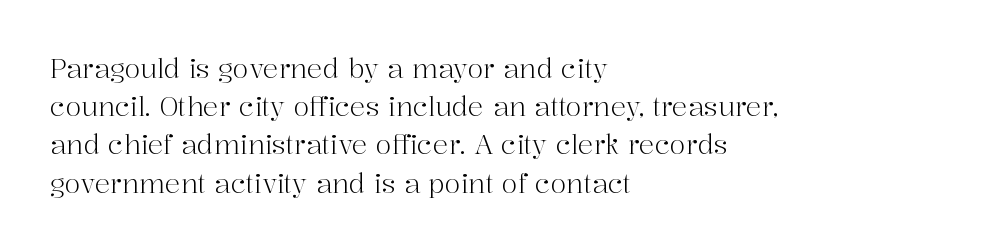
{"italic": "no", "bold": "no", "underline": "no", "align": "left", "line_spacing": "normal", "line_spacing_ratio": 1.47, "letter_spacing": "normal", "letter_spacing_em": 0.0, "glyph_px": 26}
